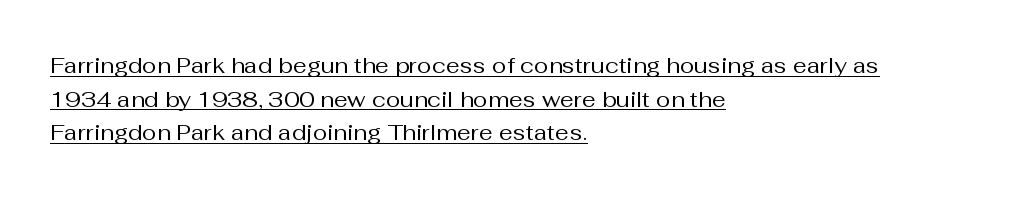
Q: Is the text bold? A: No.
Q: Is the text italic (slanted)? A: No, it is upright.
Q: Is the text underlined? A: Yes.
Q: How is the paragraph aligned? A: Left-aligned.
Q: Is the spacing between letters normal or unusually wide? A: Normal.
Q: Is the spacing between lines tight, normal or loose? A: Normal.
